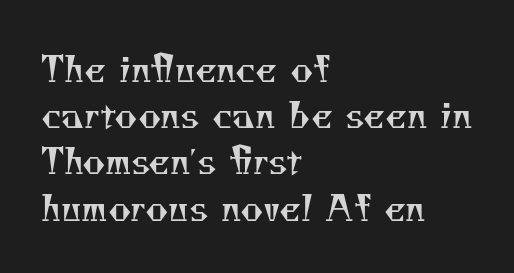
{"serif": "yes", "bold": "no", "weight": "regular", "width": "normal", "stroke_contrast": "medium", "x_height": "small", "monospaced": "no", "underline": "no", "align": "left", "line_spacing": "normal", "line_spacing_ratio": 1.32, "letter_spacing": "normal", "letter_spacing_em": 0.0, "glyph_px": 35}
